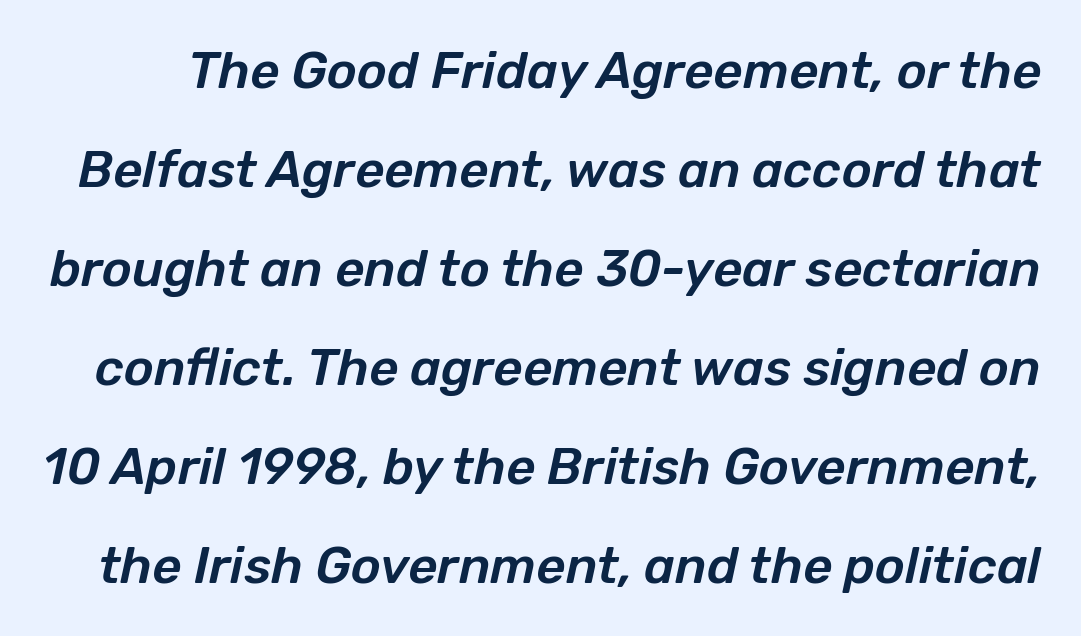
Descenders are the only things crossing below the line. Do the characters align in a grid? No, the font is proportional. Tracking here is standard; glyphs follow each other at the usual distance. Baseline-to-baseline distance is far greater than the letter height. The lettering tilts uniformly, giving the passage an italic look.
